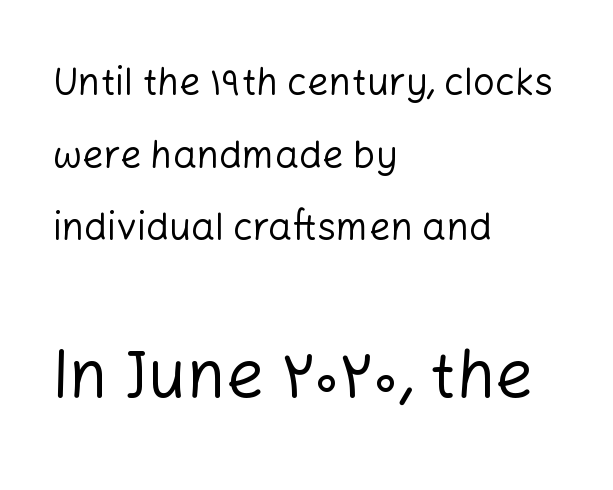
Q: Is the text bold? A: No.
Q: Is the text italic (slanted)? A: No, it is upright.
Q: Is the typeface a serif or a sans-serif typeface? A: Sans-serif.
Q: Is the text underlined? A: No.
Q: How is the paragraph aligned? A: Left-aligned.
Q: Is the spacing between letters normal or unusually wide? A: Normal.
Q: Is the spacing between lines tight, normal or loose? A: Loose.
Q: Which block of text is set in a larger size, the first (top) or the second (bottom)? A: The second (bottom) one.
Q: Width (condensed, normal, or wide)? A: Normal.
Q: Stroke contrast? A: Low.
Q: x-height? A: Medium.
Q: Monospaced? A: No.
